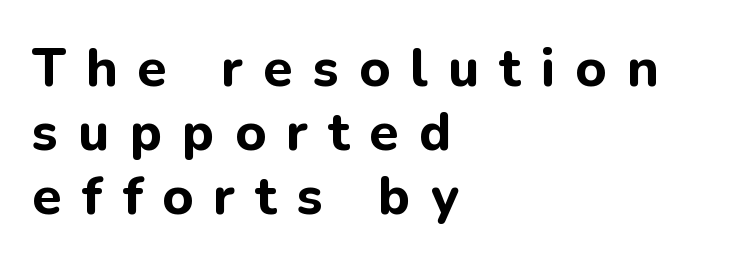
The gaps between neighbouring characters are conspicuously large. Do the characters align in a grid? No, the font is proportional. Posture: straight, roman, zero tilt. Pretty heavy lettering here — definitely bold. This rendering uses left alignment, leaving the right contour irregular.
